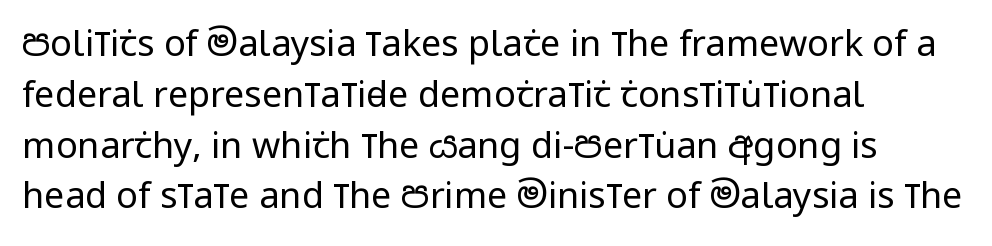
{"serif": "no", "italic": "no", "bold": "no", "weight": "regular", "width": "condensed", "stroke_contrast": "low", "x_height": "large", "monospaced": "no", "underline": "no", "align": "left", "line_spacing": "normal", "line_spacing_ratio": 1.41, "letter_spacing": "normal", "letter_spacing_em": 0.0, "glyph_px": 36}
